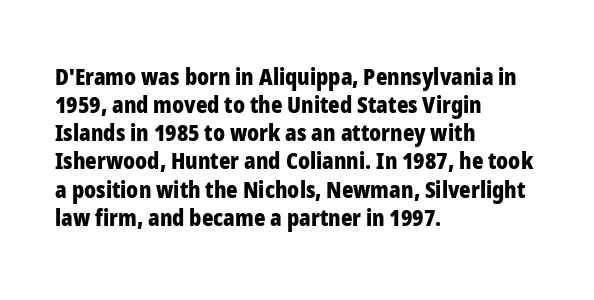
The image shows 22 px bold type, upright; set left-aligned, normal line spacing (1.28x), normal letter spacing, not underlined.
